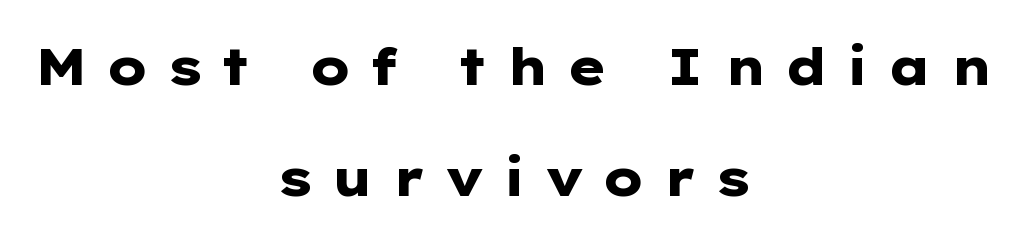
{"serif": "no", "italic": "no", "bold": "yes", "weight": "heavy", "width": "wide", "stroke_contrast": "low", "x_height": "medium", "monospaced": "no", "underline": "no", "align": "center", "line_spacing": "loose", "line_spacing_ratio": 2.17, "letter_spacing": "wide", "letter_spacing_em": 0.34, "glyph_px": 51}
